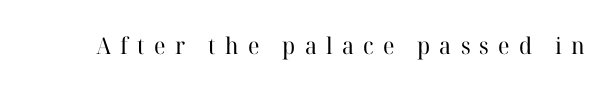
How are the letters spaced? Widely, with obvious added tracking. Beneath every word, the page is bare. It's the straight-up-and-down kind of type. Is the stroke heavy? The answer is a plain regular-or-lighter.
